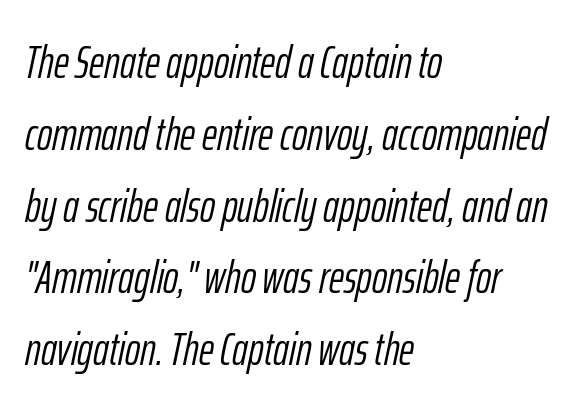
Q: Is the text bold? A: No.
Q: Is the text italic (slanted)? A: Yes, it leans right by about 12 degrees.
Q: Is the text underlined? A: No.
Q: How is the paragraph aligned? A: Left-aligned.
Q: Is the spacing between letters normal or unusually wide? A: Normal.
Q: Is the spacing between lines tight, normal or loose? A: Normal.
Q: Width (condensed, normal, or wide)? A: Condensed.
Q: Stroke contrast? A: Low.
Q: x-height? A: Medium.
Q: Monospaced? A: No.
